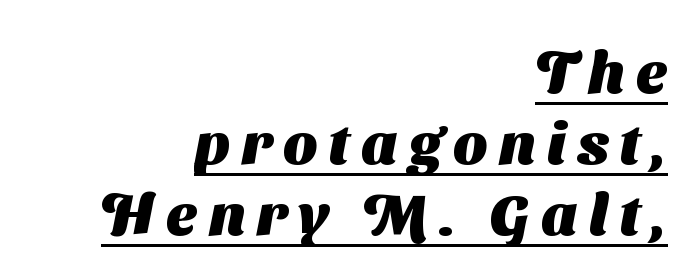
Bold? Absolutely — the strokes are thick and heavy. This is underlined copy, the kind a proofreader might mark for attention. Does the type have serifs? No, each stem ends abruptly. The horizontal fit of the characters is loose and conspicuously gappy. These lines are set flush right with a ragged left edge.
